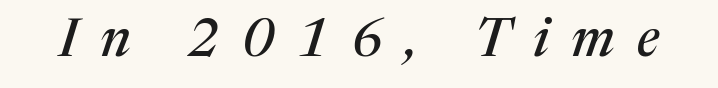
Beneath every word, the page is bare. Character widths vary here, with narrow letters taking less room than wide ones. Tall strokes in this sample are angled rather than plumb. Does the type have serifs? Yes, each stem ends in a small foot.
